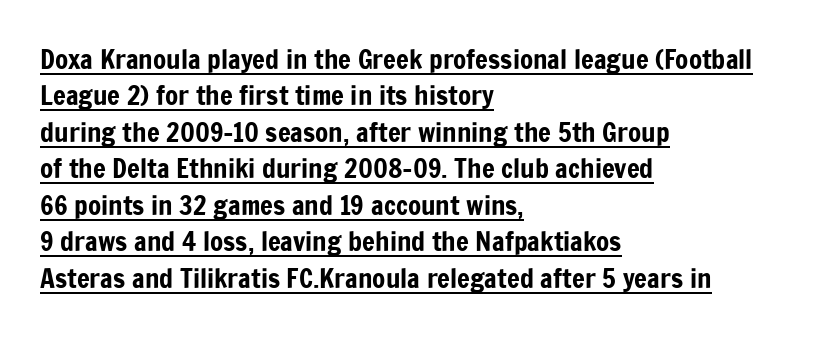
{"italic": "no", "underline": "yes", "align": "left", "line_spacing": "normal", "line_spacing_ratio": 1.35, "letter_spacing": "normal", "letter_spacing_em": 0.0, "glyph_px": 27}
